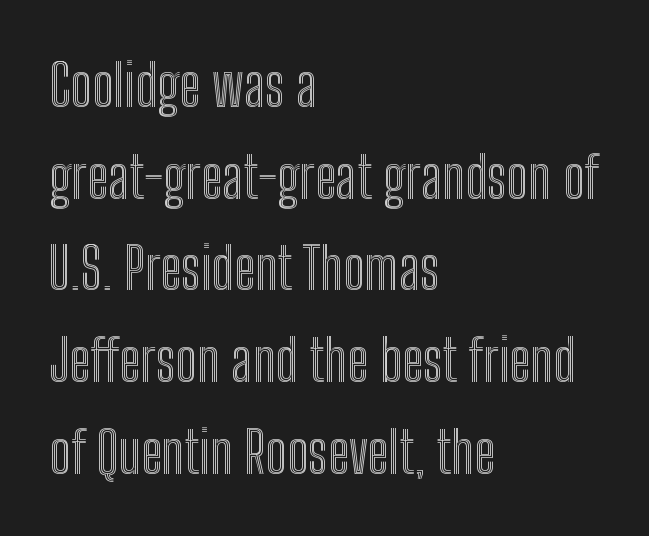
The image shows 58 px condensed type, upright; set left-aligned, normal line spacing (1.58x), normal letter spacing, not underlined; a medium x-height.
